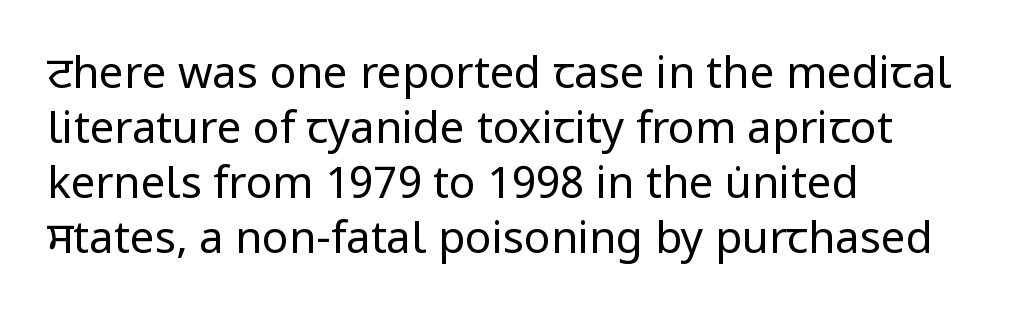
{"serif": "no", "italic": "no", "bold": "no", "weight": "regular", "width": "normal", "stroke_contrast": "low", "x_height": "medium", "monospaced": "no", "underline": "no", "align": "left", "line_spacing": "normal", "line_spacing_ratio": 1.25, "letter_spacing": "normal", "letter_spacing_em": 0.0, "glyph_px": 44}
